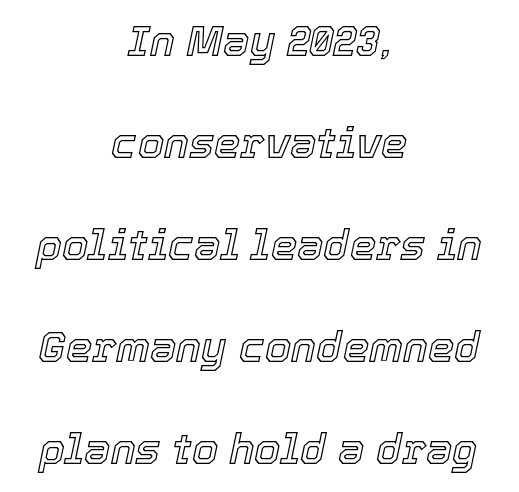
The image shows 42 px text type, italic (leaning right); set centered, loose line spacing (2.43x), normal letter spacing, not underlined; a medium x-height.
